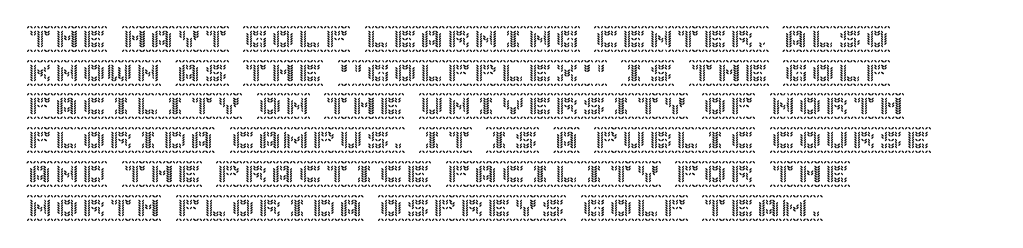
This is the regular roman posture of the typeface. Does extra space separate the letters? No, they use regular spacing. One-word summary of the alignment: left. How would I describe the line gaps? Plain and ordinary.
